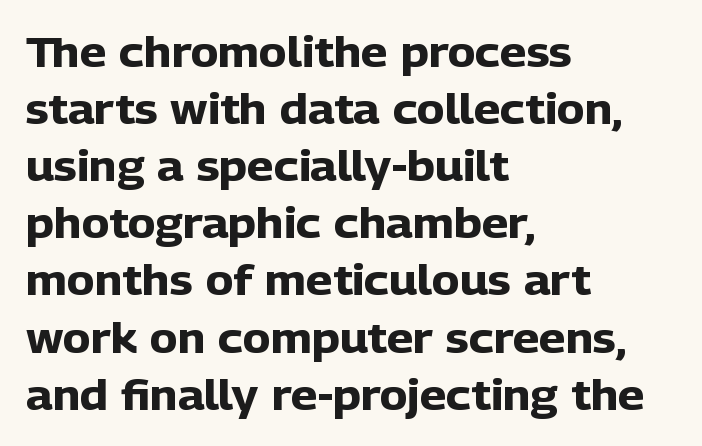
{"serif": "no", "italic": "no", "bold": "yes", "weight": "heavy", "width": "normal", "stroke_contrast": "low", "x_height": "medium", "monospaced": "no", "underline": "no", "align": "left", "line_spacing": "normal", "line_spacing_ratio": 1.36, "letter_spacing": "normal", "letter_spacing_em": 0.0, "glyph_px": 42}
